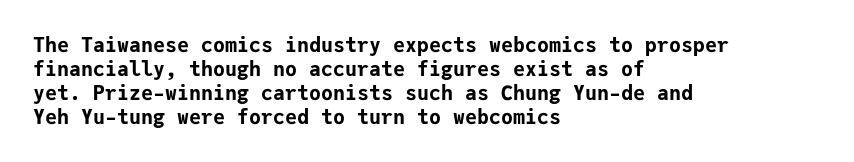
The image shows 20 px bold type, upright; set left-aligned, line spacing 1.2x, normal letter spacing, not underlined.
